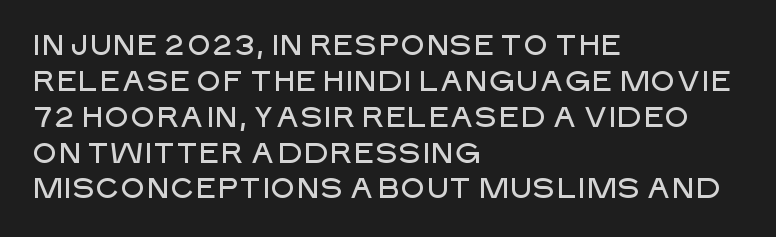
Q: Is the text italic (slanted)? A: No, it is upright.
Q: Is the typeface a serif or a sans-serif typeface? A: Sans-serif.
Q: Is the text underlined? A: No.
Q: How is the paragraph aligned? A: Left-aligned.
Q: Is the spacing between letters normal or unusually wide? A: Normal.
Q: Is the spacing between lines tight, normal or loose? A: Normal.
Q: Width (condensed, normal, or wide)? A: Normal.
Q: Stroke contrast? A: Low.
Q: x-height? A: Large.
Q: Monospaced? A: No.
